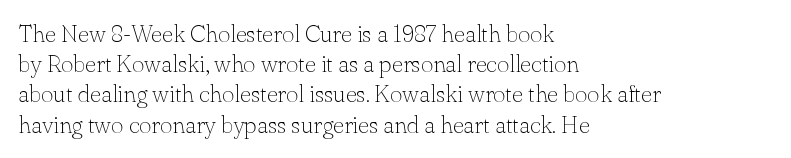
The weight would be labelled regular, book, light, or lighter still. Every stem runs plumb, perpendicular to the baseline. Descender tails drop into unmarked territory. One glance says typical: line gaps are just what's usual.
